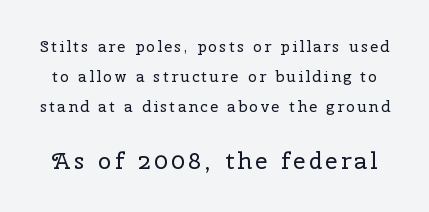
The image shows 24 px text type, upright; set line spacing 1.87x, not underlined; the second (bottom) block is 1.5x larger.
